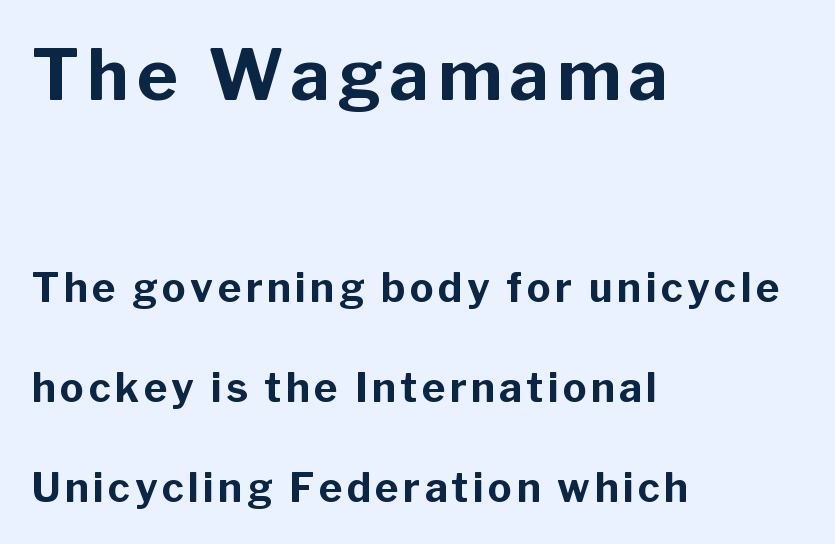
Notice how thick the strokes are: this is what a full bold looks like. The letters stand upright; this is a roman face. Scale decreases going downward across the two blocks. Underlining? Definitely not there. In terms of letterform style, serifs are entirely absent. Short and long lines alike share a common starting point at left.
